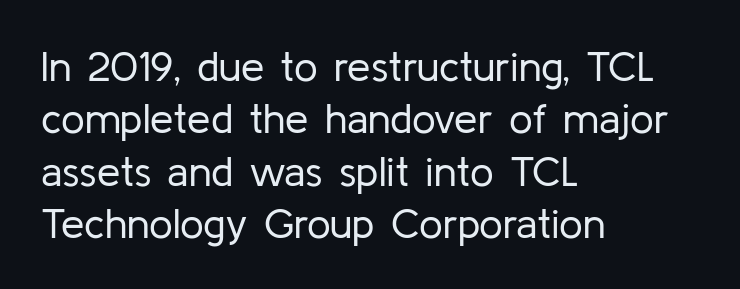
Unmarked baselines from the first word to the last. The face used here is proportionally spaced, like ordinary book or web type. Whoever set this chose a conventional vertical rhythm. Nothing unusual about the tracking: characters are spaced as the font intends. Ordinary non-slanted type is in use. Look at the bottom of the vertical strokes: they stop flat, with no serifs.
